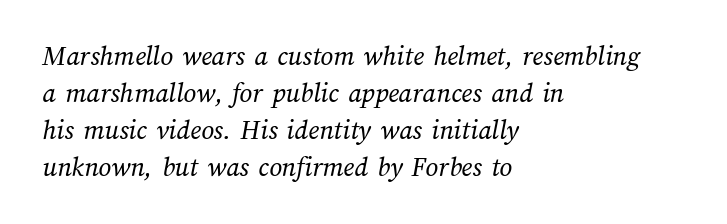
Is this a fixed-width face? No — the glyphs have proportional, varying widths. Plain, unruled lines of type. No heavy texture on the line: the type isn't bold. Letter spacing: default.
